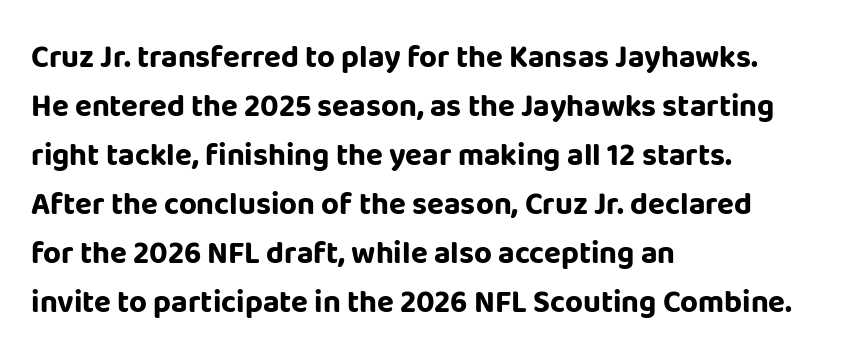
Q: Is the text bold? A: Yes.
Q: Is the text italic (slanted)? A: No, it is upright.
Q: Is the typeface a serif or a sans-serif typeface? A: Sans-serif.
Q: Is the text underlined? A: No.
Q: How is the paragraph aligned? A: Left-aligned.
Q: Is the spacing between letters normal or unusually wide? A: Normal.
Q: Is the spacing between lines tight, normal or loose? A: Normal.
Q: Width (condensed, normal, or wide)? A: Normal.
Q: Stroke contrast? A: Low.
Q: x-height? A: Large.
Q: Monospaced? A: No.
